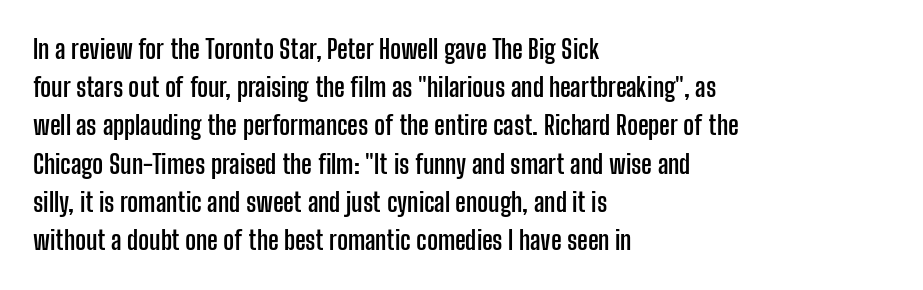
{"italic": "no", "bold": "yes", "underline": "no", "align": "left", "line_spacing": "normal", "line_spacing_ratio": 1.47, "letter_spacing": "normal", "letter_spacing_em": 0.0, "glyph_px": 26}
